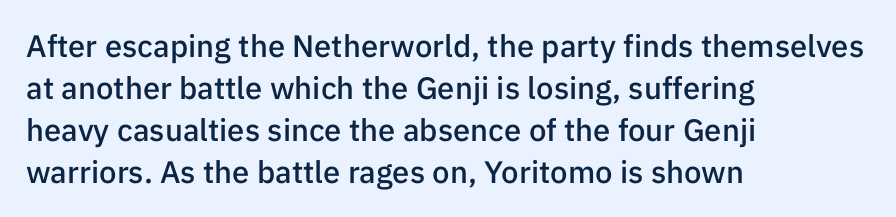
Leading: standard. The letters advance in unequal steps, a hallmark of proportional type. The sample has been set in demibold, a notch under bold. The font family rendered here belongs to the sans-serif group. Nope, not italic — everything's standing straight. Notice how the passage keeps a crisp vertical edge on the left only.
